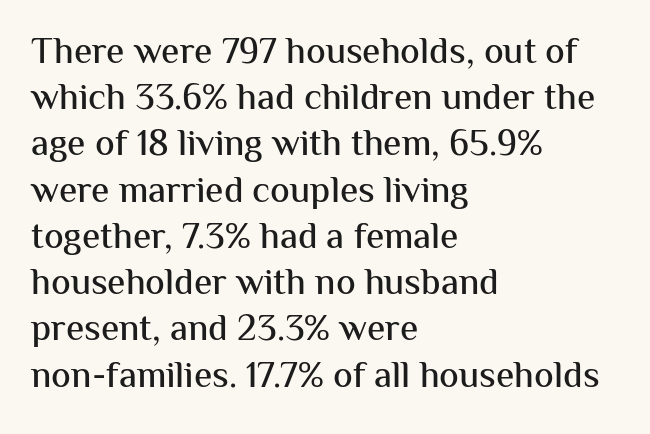
{"serif": "no", "italic": "no", "width": "normal", "stroke_contrast": "medium", "x_height": "medium", "monospaced": "no", "underline": "no", "align": "left", "line_spacing": "normal", "line_spacing_ratio": 1.25, "letter_spacing": "normal", "letter_spacing_em": 0.0, "glyph_px": 37}
